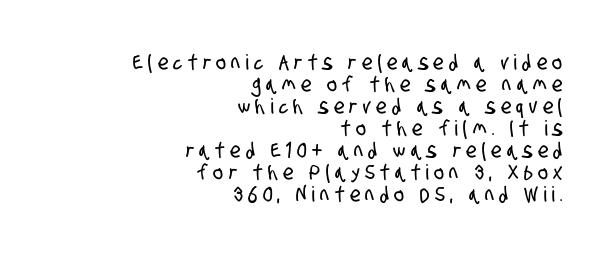
{"underline": "no", "align": "right", "line_spacing": "tight", "line_spacing_ratio": 1.05, "letter_spacing": "wide", "letter_spacing_em": 0.26, "glyph_px": 21}
